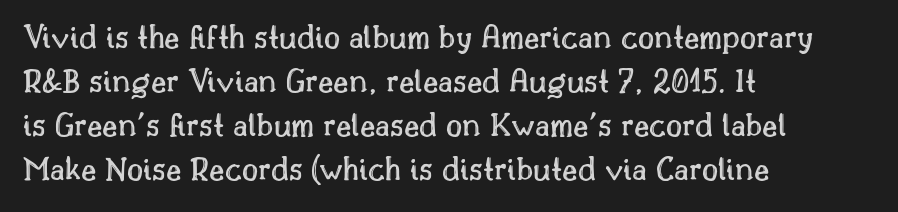
{"italic": "no", "width": "normal", "x_height": "small", "monospaced": "no", "underline": "no", "align": "left", "line_spacing": "normal", "line_spacing_ratio": 1.26, "letter_spacing": "normal", "letter_spacing_em": 0.0, "glyph_px": 35}
